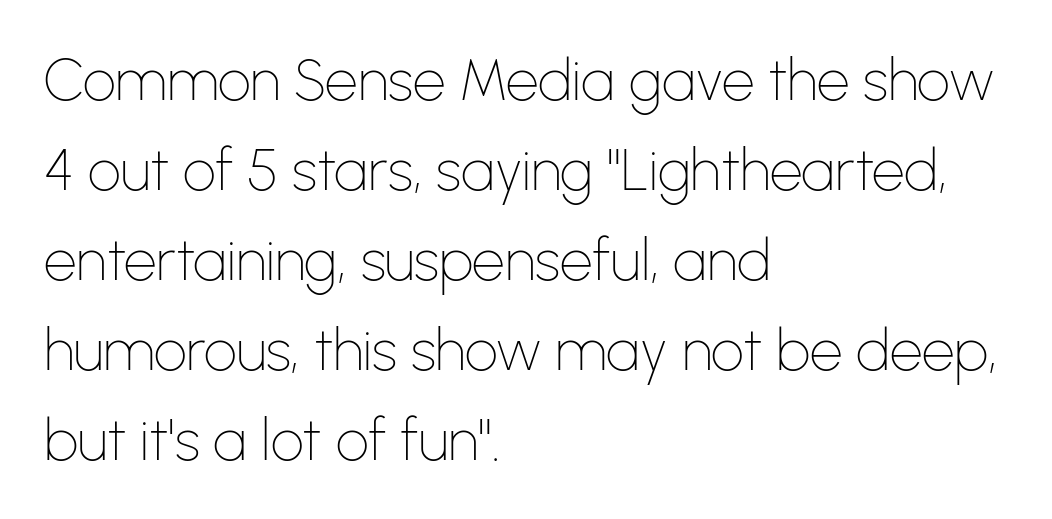
{"serif": "no", "italic": "no", "bold": "no", "weight": "thin", "width": "normal", "stroke_contrast": "low", "x_height": "medium", "monospaced": "no", "underline": "no", "align": "left", "line_spacing": "normal", "line_spacing_ratio": 1.55, "letter_spacing": "normal", "letter_spacing_em": 0.0, "glyph_px": 58}
